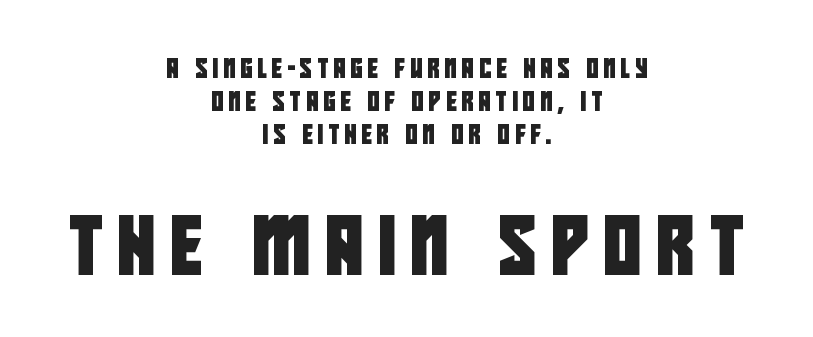
The image shows 58 px condensed sans-serif type; set centered, line spacing 1.75x, unusually wide letter spacing (+0.26 em), not underlined; the second (bottom) block is 3.05x larger; low stroke contrast and a large x-height.
